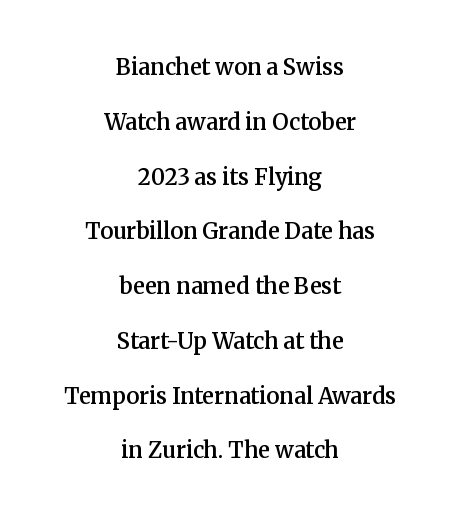
The image shows 22 px text type, upright; set centered, loose line spacing (2.49x), normal letter spacing, not underlined.
